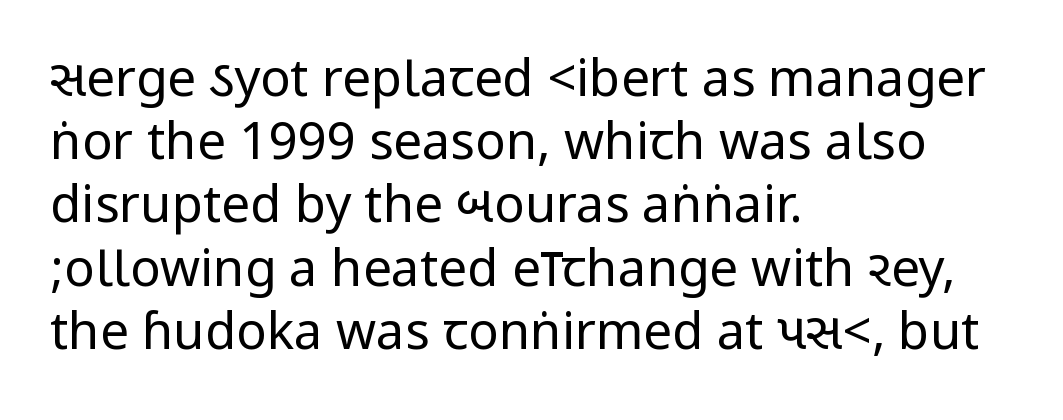
{"serif": "no", "italic": "no", "bold": "no", "weight": "regular", "width": "condensed", "stroke_contrast": "low", "underline": "no", "align": "left", "line_spacing_ratio": 1.24, "letter_spacing": "normal", "letter_spacing_em": 0.0, "glyph_px": 51}
